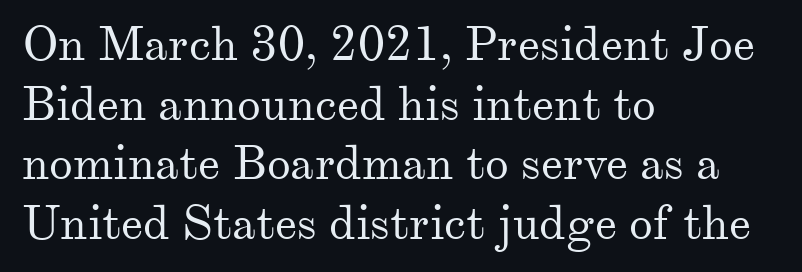
Q: Is the text bold? A: No.
Q: Is the text italic (slanted)? A: No, it is upright.
Q: Is the typeface a serif or a sans-serif typeface? A: Serif.
Q: Is the text underlined? A: No.
Q: How is the paragraph aligned? A: Left-aligned.
Q: Is the spacing between letters normal or unusually wide? A: Normal.
Q: Width (condensed, normal, or wide)? A: Normal.
Q: Stroke contrast? A: Medium.
Q: x-height? A: Small.
Q: Monospaced? A: No.
